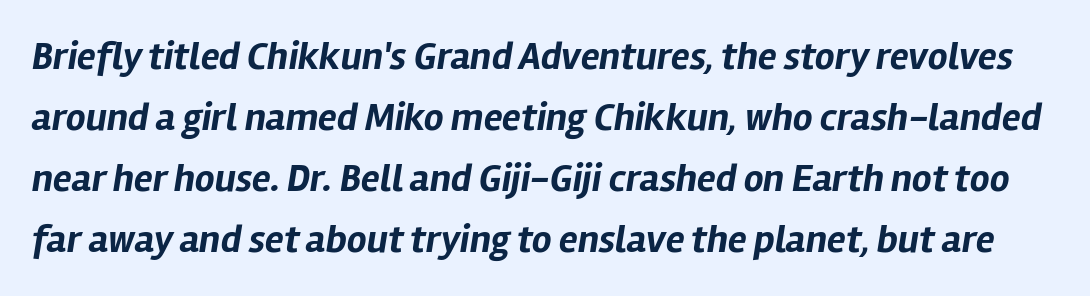
{"italic": "yes", "lean": "right", "slant_degrees": 12, "bold": "yes", "weight": "bold", "width": "normal", "stroke_contrast": "low", "x_height": "medium", "monospaced": "no", "underline": "no", "line_spacing": "normal", "line_spacing_ratio": 1.56, "letter_spacing": "normal", "letter_spacing_em": 0.0, "glyph_px": 39}
